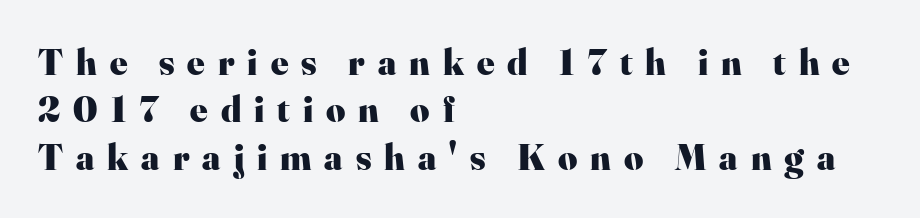
Is this a fixed-width face? No — the glyphs have proportional, varying widths. Where is the straight margin? On the left. What weight is shown? A full bold with thick strokes. The passage shown is not underscored anywhere. The letters stand upright; this is a roman face.
